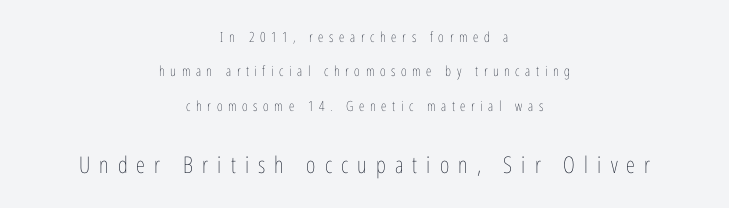
{"italic": "no", "bold": "no", "underline": "no", "align": "center", "line_spacing": "loose", "line_spacing_ratio": 2.45, "letter_spacing": "wide", "letter_spacing_em": 0.4, "larger_block": "second", "size_ratio": 1.64, "glyph_px": 23}
